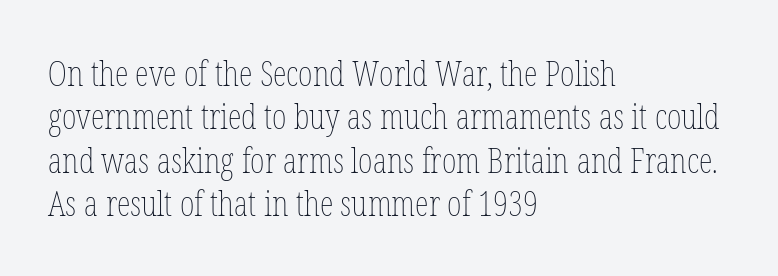
Q: Is the text bold? A: No.
Q: Is the text italic (slanted)? A: No, it is upright.
Q: Is the text underlined? A: No.
Q: How is the paragraph aligned? A: Left-aligned.
Q: Is the spacing between letters normal or unusually wide? A: Normal.
Q: Width (condensed, normal, or wide)? A: Condensed.
Q: Stroke contrast? A: Low.
Q: x-height? A: Medium.
Q: Monospaced? A: No.
